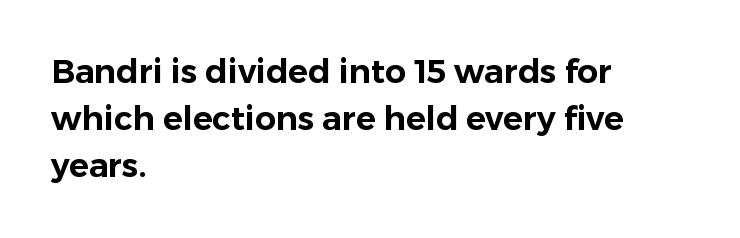
{"serif": "no", "italic": "no", "width": "normal", "stroke_contrast": "low", "x_height": "medium", "monospaced": "no", "underline": "no", "align": "left", "line_spacing": "normal", "line_spacing_ratio": 1.43, "letter_spacing": "normal", "letter_spacing_em": 0.0, "glyph_px": 33}
